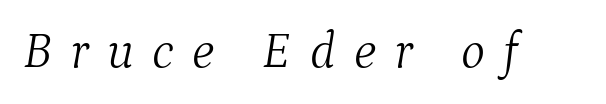
Q: Is the text bold? A: No.
Q: Is the text italic (slanted)? A: Yes, it leans right by about 9 degrees.
Q: Is the typeface a serif or a sans-serif typeface? A: Serif.
Q: Is the text underlined? A: No.
Q: Is the spacing between letters normal or unusually wide? A: Unusually wide.
Q: Width (condensed, normal, or wide)? A: Normal.
Q: Stroke contrast? A: Medium.
Q: x-height? A: Medium.
Q: Monospaced? A: No.
